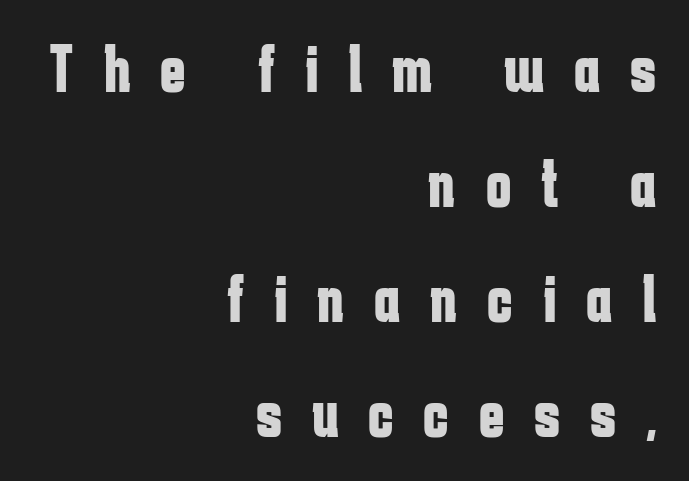
{"serif": "no", "italic": "no", "bold": "yes", "weight": "bold", "width": "condensed", "stroke_contrast": "low", "x_height": "medium", "monospaced": "no", "underline": "no", "align": "right", "line_spacing": "normal", "line_spacing_ratio": 1.69, "letter_spacing": "wide", "letter_spacing_em": 0.44, "glyph_px": 68}
